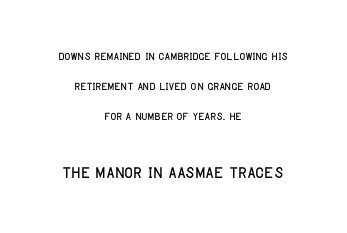
Q: Is the text italic (slanted)? A: No, it is upright.
Q: Is the text underlined? A: No.
Q: How is the paragraph aligned? A: Centered.
Q: Is the spacing between letters normal or unusually wide? A: Normal.
Q: Which block of text is set in a larger size, the first (top) or the second (bottom)? A: The second (bottom) one.
